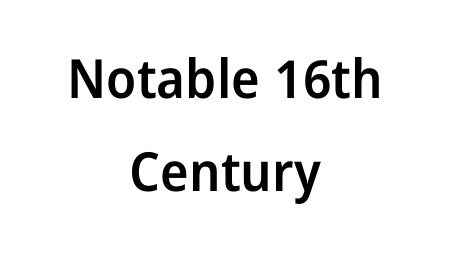
Q: Is the text bold? A: Semi-bold.
Q: Is the text italic (slanted)? A: No, it is upright.
Q: Is the typeface a serif or a sans-serif typeface? A: Sans-serif.
Q: Is the text underlined? A: No.
Q: How is the paragraph aligned? A: Centered.
Q: Is the spacing between letters normal or unusually wide? A: Normal.
Q: Width (condensed, normal, or wide)? A: Normal.
Q: Stroke contrast? A: Low.
Q: x-height? A: Medium.
Q: Monospaced? A: No.
